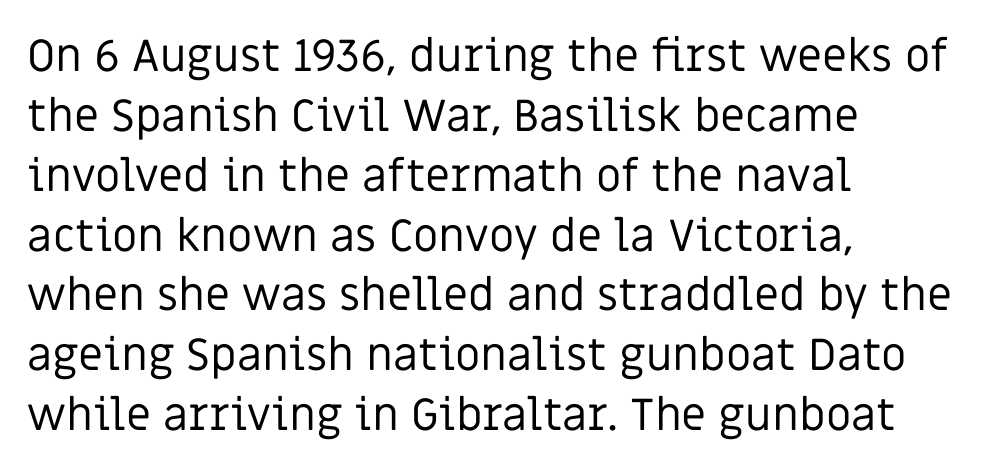
Q: Is the text bold? A: No.
Q: Is the text italic (slanted)? A: No, it is upright.
Q: Is the typeface a serif or a sans-serif typeface? A: Sans-serif.
Q: Is the text underlined? A: No.
Q: How is the paragraph aligned? A: Left-aligned.
Q: Is the spacing between letters normal or unusually wide? A: Normal.
Q: Is the spacing between lines tight, normal or loose? A: Normal.
Q: Width (condensed, normal, or wide)? A: Normal.
Q: Stroke contrast? A: Low.
Q: x-height? A: Large.
Q: Monospaced? A: No.
